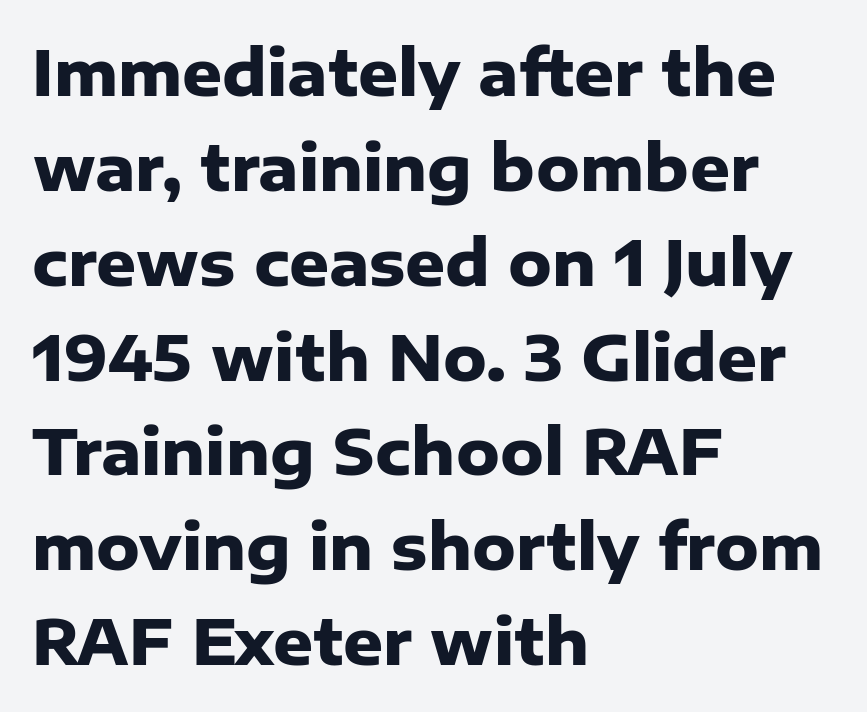
Q: Is the text bold? A: Yes.
Q: Is the text italic (slanted)? A: No, it is upright.
Q: Is the typeface a serif or a sans-serif typeface? A: Sans-serif.
Q: Is the text underlined? A: No.
Q: How is the paragraph aligned? A: Left-aligned.
Q: Is the spacing between letters normal or unusually wide? A: Normal.
Q: Is the spacing between lines tight, normal or loose? A: Normal.
Q: Width (condensed, normal, or wide)? A: Normal.
Q: Stroke contrast? A: Low.
Q: x-height? A: Medium.
Q: Monospaced? A: No.
